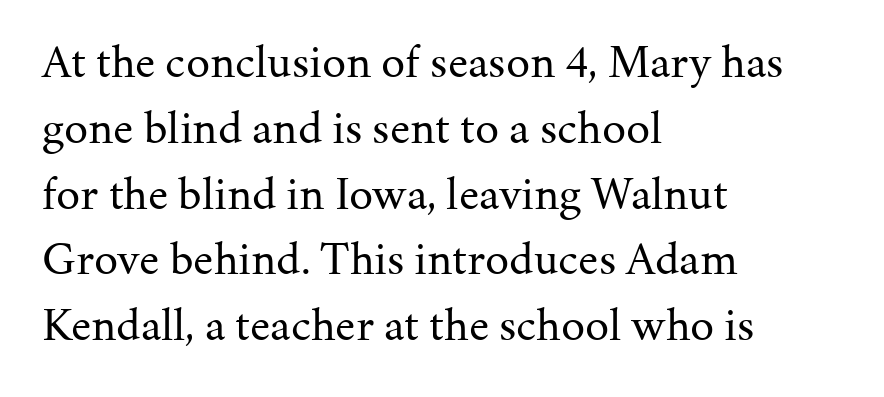
Q: Is the text bold? A: No.
Q: Is the text italic (slanted)? A: No, it is upright.
Q: Is the typeface a serif or a sans-serif typeface? A: Serif.
Q: Is the text underlined? A: No.
Q: How is the paragraph aligned? A: Left-aligned.
Q: Is the spacing between letters normal or unusually wide? A: Normal.
Q: Is the spacing between lines tight, normal or loose? A: Normal.
Q: Width (condensed, normal, or wide)? A: Normal.
Q: Stroke contrast? A: Medium.
Q: x-height? A: Medium.
Q: Monospaced? A: No.
